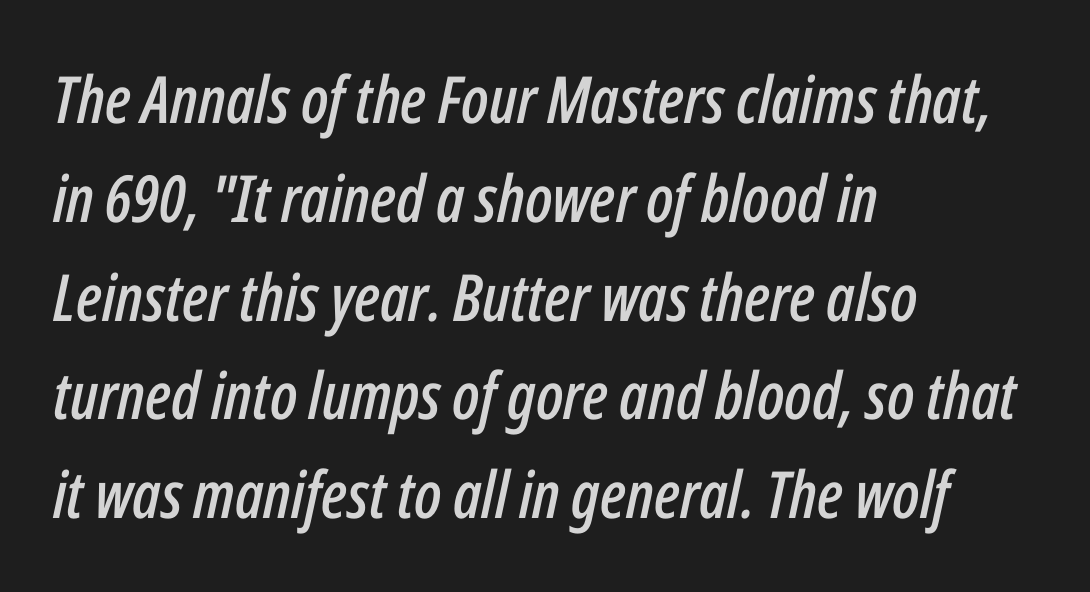
Note the varied advance widths — an 'i' is clearly narrower than an 'm'. Standard letterfit; no display-style spreading of the glyphs. You can tell it's italic because the verticals aren't actually vertical. A typesetter would call this leading conventional body-copy spacing. The foot of each line stays bare and open. The ragged edge is on the right, which tells us the setting is flush left.
